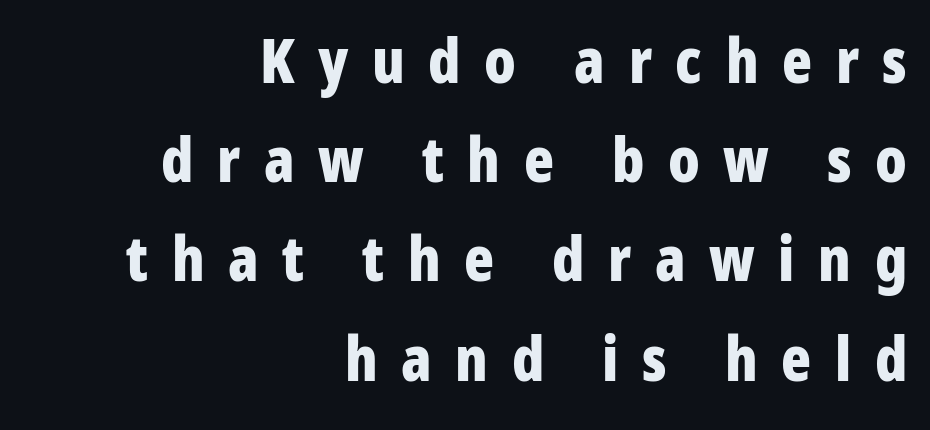
Notice how the stems are strictly vertical — no italics here. This rendering widens character spacing well past its baseline value. The glyphs in this specimen are sans serif. The zone under the glyphs is completely vacant.
